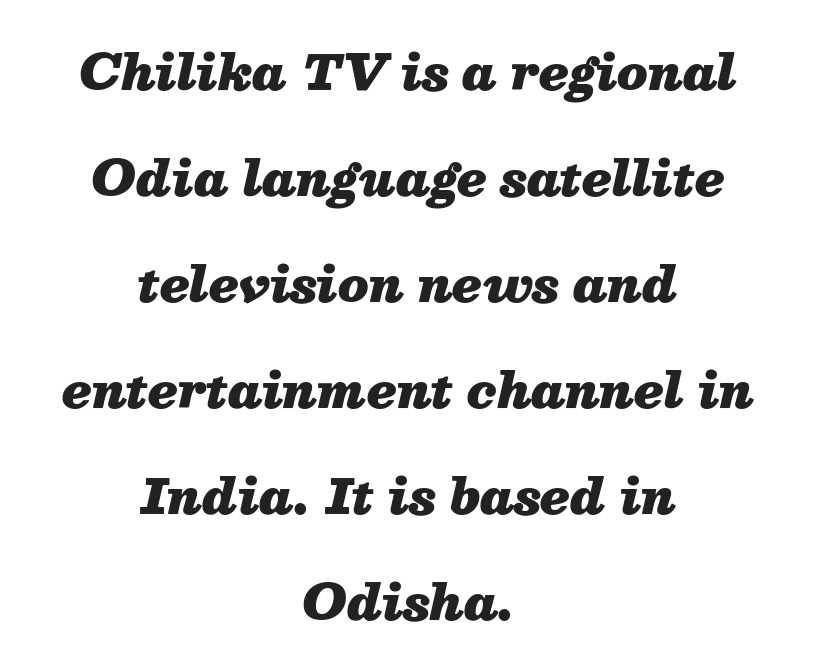
{"italic": "yes", "lean": "right", "slant_degrees": 13, "bold": "yes", "weight": "heavy", "width": "normal", "stroke_contrast": "medium", "x_height": "medium", "monospaced": "no", "underline": "no", "align": "center", "line_spacing": "loose", "line_spacing_ratio": 2.21, "letter_spacing": "normal", "letter_spacing_em": 0.0, "glyph_px": 48}
